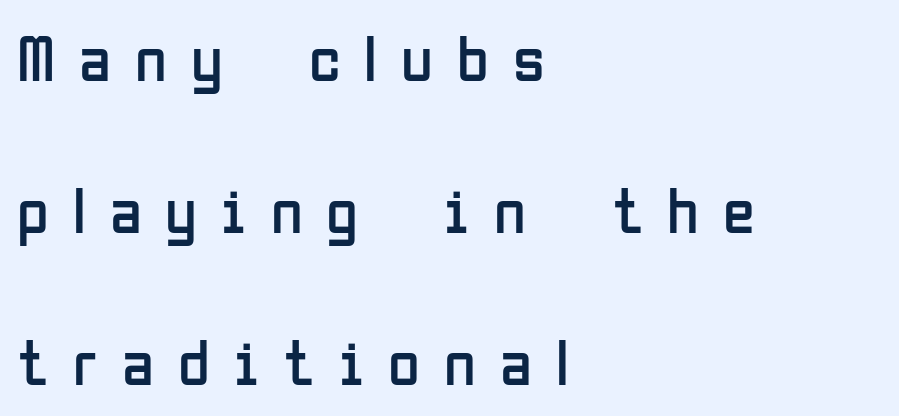
The rendering uses natural spacing where letterforms have individual widths. A typesetter would call this leading open, well beyond the default. Ascenders rise straight up at ninety degrees. Type style note: lacks serifs. The typesetter chose a ragged-right arrangement here. Letter spacing: wide.
